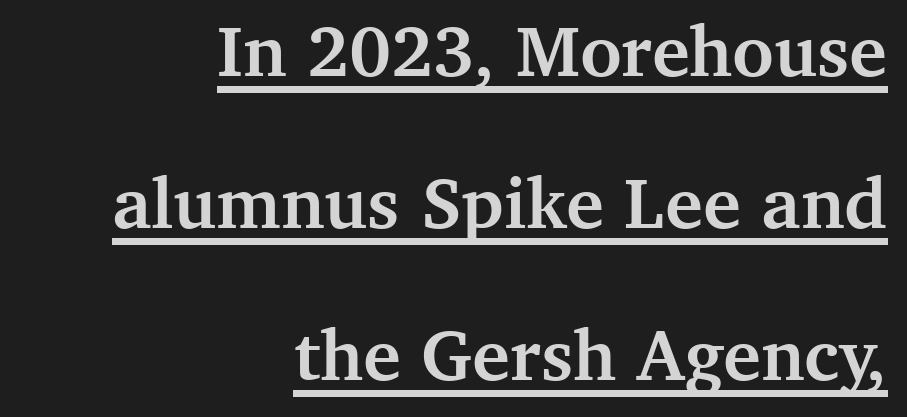
The image shows 72 px semibold serif type, upright; set right-aligned, loose line spacing (2.11x), normal letter spacing, underlined; medium stroke contrast and a medium x-height.
